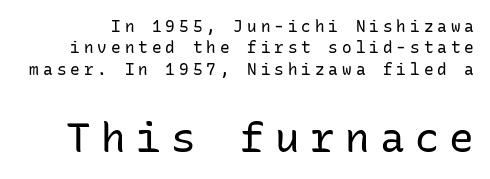
The image shows 41 px regular-weight sans-serif type, upright, monospaced; set normal line spacing (1.33x), unusually wide letter spacing (+0.25 em), not underlined; the second (bottom) block is 2.56x larger; low stroke contrast and a medium x-height.
